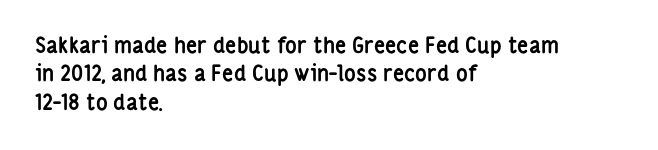
{"italic": "no", "bold": "yes", "underline": "no", "align": "left", "line_spacing": "normal", "line_spacing_ratio": 1.29, "letter_spacing": "normal", "letter_spacing_em": 0.0, "glyph_px": 22}
